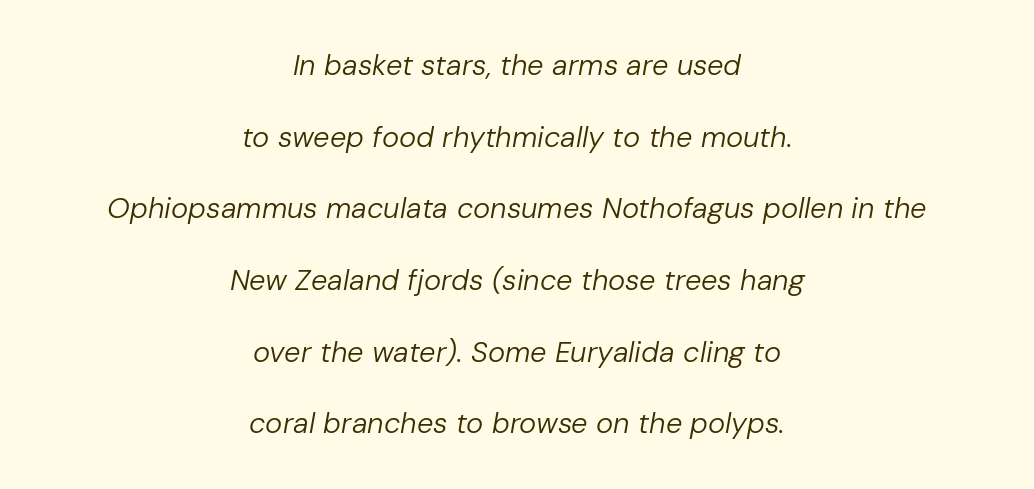
Q: Is the text bold? A: No.
Q: Is the text italic (slanted)? A: Yes, it leans right by about 10 degrees.
Q: Is the text underlined? A: No.
Q: How is the paragraph aligned? A: Centered.
Q: Is the spacing between letters normal or unusually wide? A: Normal.
Q: Is the spacing between lines tight, normal or loose? A: Loose.
Q: Width (condensed, normal, or wide)? A: Normal.
Q: Stroke contrast? A: Low.
Q: x-height? A: Medium.
Q: Monospaced? A: No.
